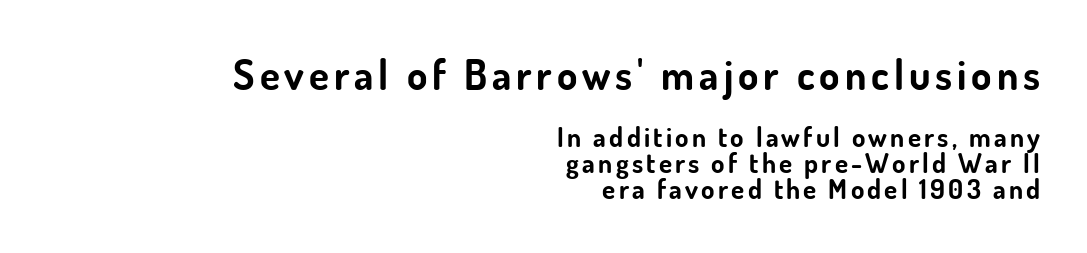
{"serif": "no", "italic": "no", "bold": "yes", "weight": "bold", "width": "normal", "stroke_contrast": "low", "x_height": "small", "monospaced": "no", "underline": "no", "align": "right", "line_spacing": "tight", "line_spacing_ratio": 0.96, "larger_block": "first", "size_ratio": 1.52, "glyph_px": 41}
